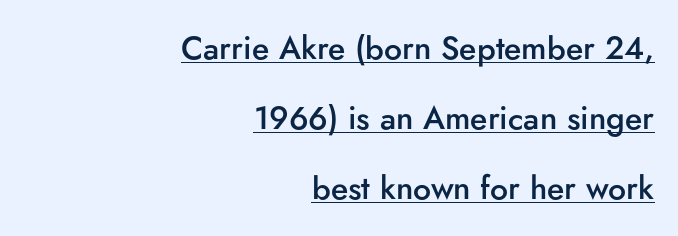
Spacing verdict: proportional, widths tailored to each character. The face used here is a sans, in the tradition of grotesques and geometrics. The passage is arranged like a letterhead date or caption credit — flush right. Notice how a bar underscores the lettering throughout. Compared with typical body copy, the letter spacing here is the same. Line spacing here is loose.
